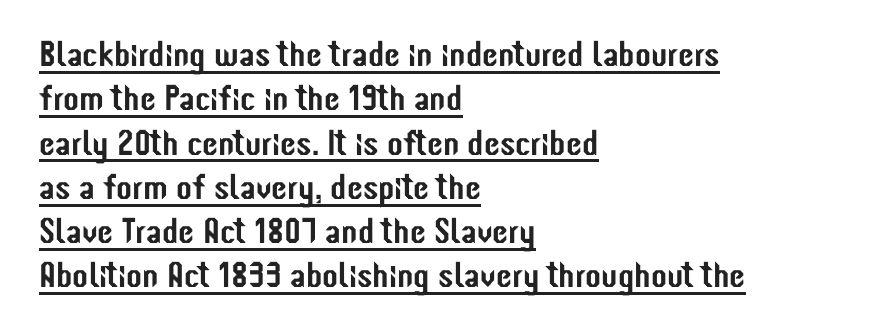
Character widths vary here, with narrow letters taking less room than wide ones. In terms of letterspacing, this is plain default setting. The string is rendered with underlining switched on. The paragraph shown leans on its left margin. You can tell it's not italic because the verticals are truly vertical.
